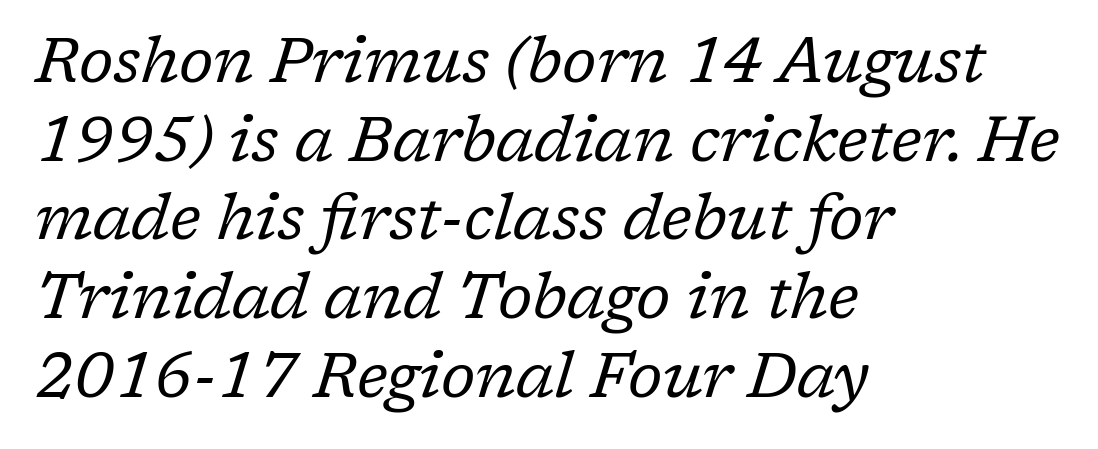
{"serif": "yes", "italic": "yes", "lean": "right", "slant_degrees": 17, "bold": "no", "weight": "regular", "width": "normal", "stroke_contrast": "low", "x_height": "medium", "monospaced": "no", "underline": "no", "align": "left", "line_spacing": "normal", "line_spacing_ratio": 1.25, "letter_spacing": "normal", "letter_spacing_em": 0.0, "glyph_px": 63}
